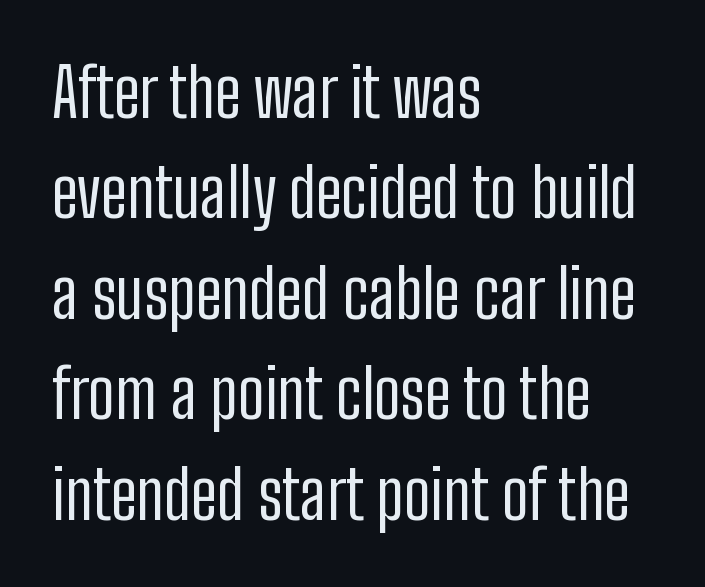
The image shows 67 px regular-weight, condensed sans-serif type, upright; set left-aligned, normal line spacing (1.5x), normal letter spacing, not underlined; low stroke contrast and a medium x-height.
